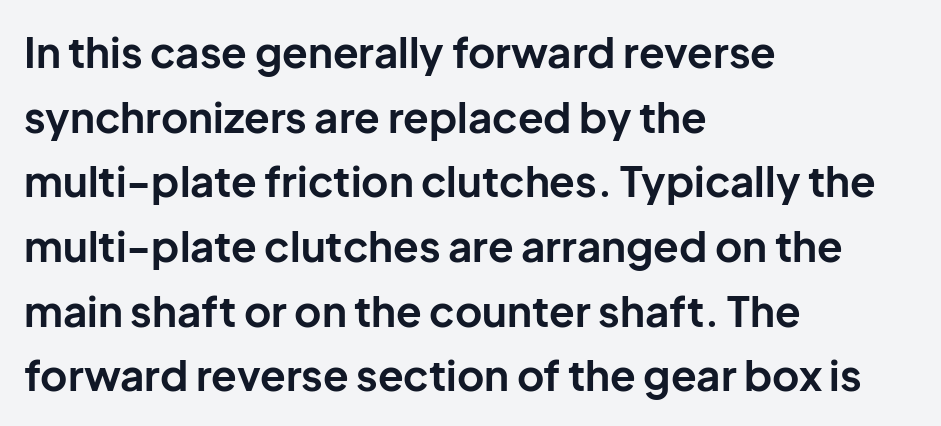
{"serif": "no", "italic": "no", "bold": "yes", "weight": "bold", "width": "normal", "stroke_contrast": "low", "x_height": "medium", "monospaced": "no", "underline": "no", "align": "left", "line_spacing": "normal", "line_spacing_ratio": 1.54, "letter_spacing": "normal", "letter_spacing_em": 0.0, "glyph_px": 42}
